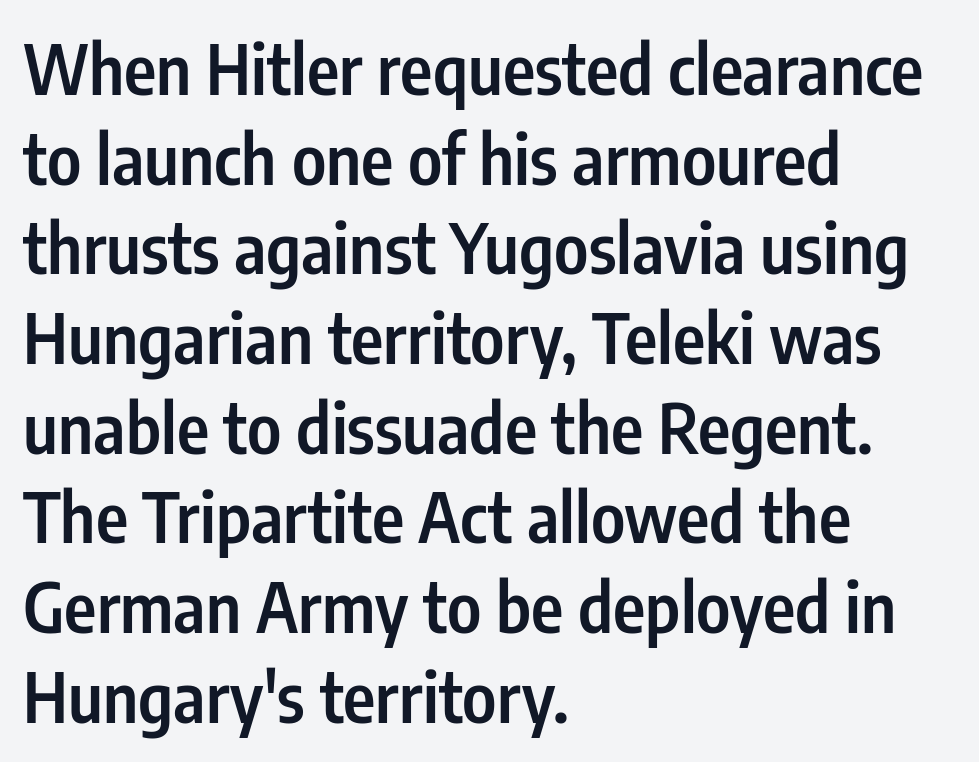
Q: Is the text bold? A: Semi-bold.
Q: Is the text italic (slanted)? A: No, it is upright.
Q: Is the typeface a serif or a sans-serif typeface? A: Sans-serif.
Q: Is the text underlined? A: No.
Q: How is the paragraph aligned? A: Left-aligned.
Q: Is the spacing between letters normal or unusually wide? A: Normal.
Q: Is the spacing between lines tight, normal or loose? A: Normal.
Q: Width (condensed, normal, or wide)? A: Condensed.
Q: Stroke contrast? A: Low.
Q: x-height? A: Medium.
Q: Monospaced? A: No.
